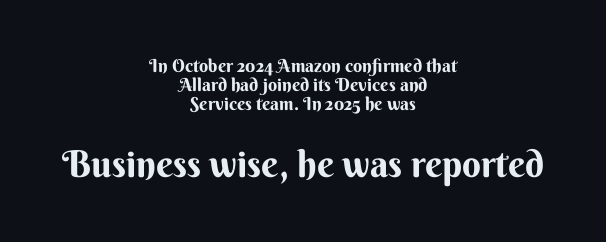
Q: Is the text italic (slanted)? A: No, it is upright.
Q: Is the typeface a serif or a sans-serif typeface? A: Sans-serif.
Q: Is the text underlined? A: No.
Q: How is the paragraph aligned? A: Centered.
Q: Is the spacing between letters normal or unusually wide? A: Normal.
Q: Is the spacing between lines tight, normal or loose? A: Tight.
Q: Which block of text is set in a larger size, the first (top) or the second (bottom)? A: The second (bottom) one.
Q: Width (condensed, normal, or wide)? A: Normal.
Q: Stroke contrast? A: Medium.
Q: x-height? A: Small.
Q: Monospaced? A: No.
